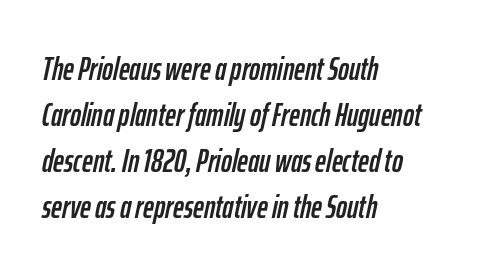
The space between consecutive lines is moderate. The baseline area is clear. It's the slanting kind of type. These lines stack with their left ends in a neat column. Spacing between characters is what you'd get straight out of the box.
